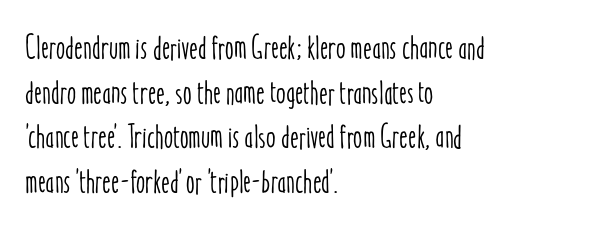
Q: Is the text italic (slanted)? A: No, it is upright.
Q: Is the text underlined? A: No.
Q: How is the paragraph aligned? A: Left-aligned.
Q: Is the spacing between letters normal or unusually wide? A: Normal.
Q: Is the spacing between lines tight, normal or loose? A: Normal.
Q: Width (condensed, normal, or wide)? A: Condensed.
Q: Stroke contrast? A: Low.
Q: x-height? A: Medium.
Q: Monospaced? A: No.
